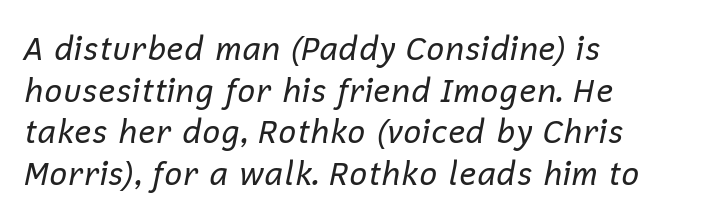
The rendering anchors every line to the left-hand side. Yep, that's italic — everything's leaning. Letter spacing: default. This is not heavy type; no bold has been used.
